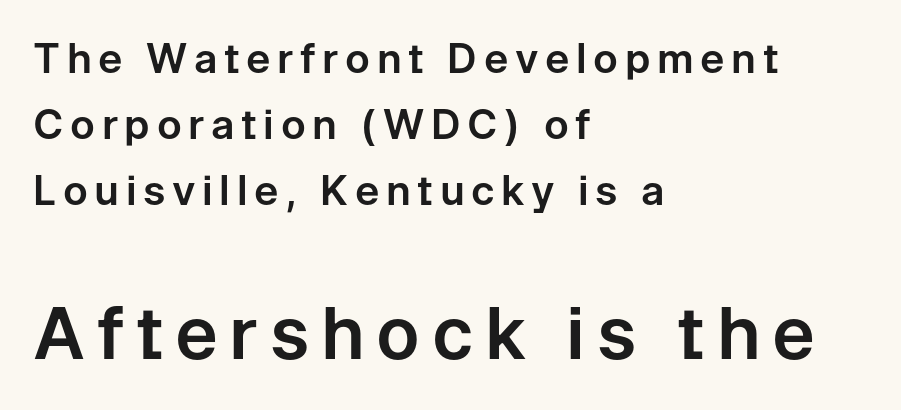
Compared with typical paragraphs, the rows here are spaced about the same. The font's upright variant was chosen for this text. Spacing verdict: proportional, widths tailored to each character. The second block has been scaled up relative to the first. Beneath every word, the page is bare.
